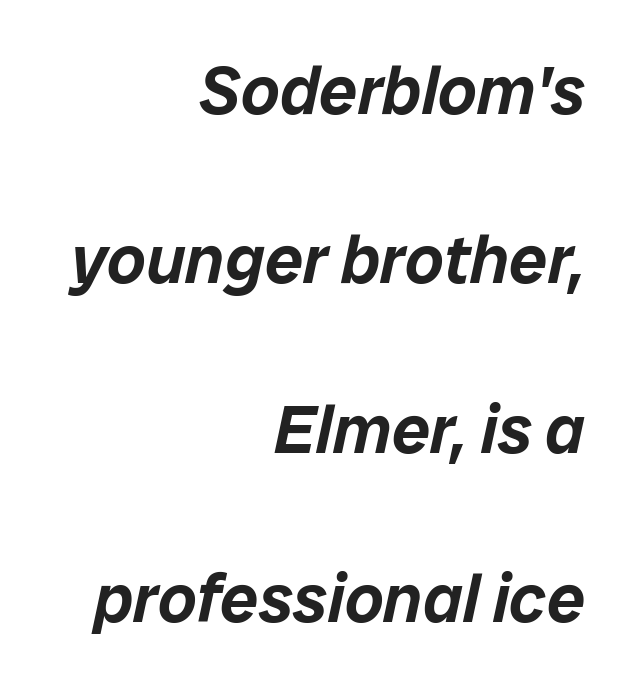
The image shows 68 px text type, italic (leaning right); set right-aligned, loose line spacing (2.49x), normal letter spacing, not underlined; low stroke contrast and a medium x-height.
